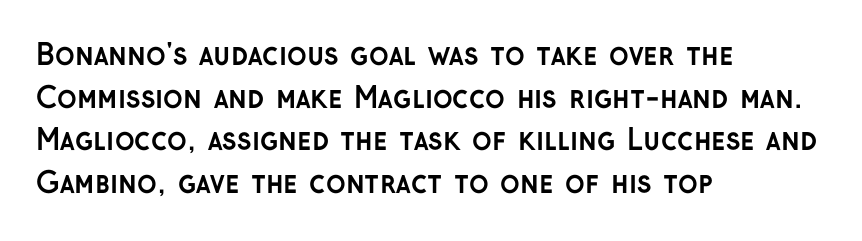
{"serif": "no", "italic": "no", "bold": "yes", "weight": "semibold", "width": "normal", "stroke_contrast": "low", "x_height": "medium", "monospaced": "no", "underline": "no", "align": "left", "line_spacing": "normal", "line_spacing_ratio": 1.47, "letter_spacing": "normal", "letter_spacing_em": 0.0, "glyph_px": 29}
